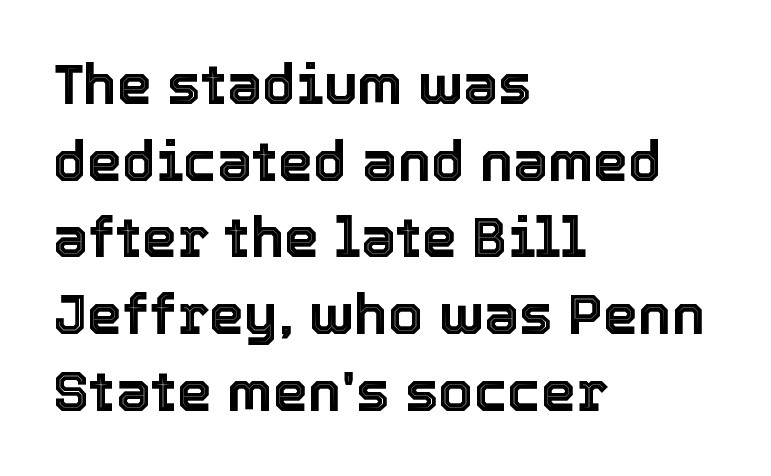
Q: Is the text italic (slanted)? A: No, it is upright.
Q: Is the text underlined? A: No.
Q: How is the paragraph aligned? A: Left-aligned.
Q: Is the spacing between letters normal or unusually wide? A: Normal.
Q: Is the spacing between lines tight, normal or loose? A: Normal.
Q: Width (condensed, normal, or wide)? A: Normal.
Q: x-height? A: Medium.
Q: Monospaced? A: No.
